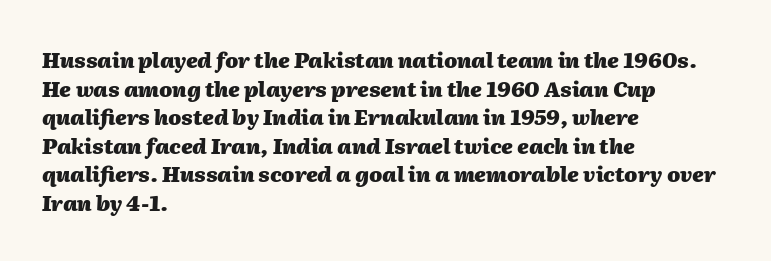
{"italic": "yes", "lean": "right", "slant_degrees": 2, "bold": "yes", "underline": "no", "align": "left", "line_spacing": "normal", "line_spacing_ratio": 1.36, "letter_spacing": "normal", "letter_spacing_em": 0.0, "glyph_px": 21}
